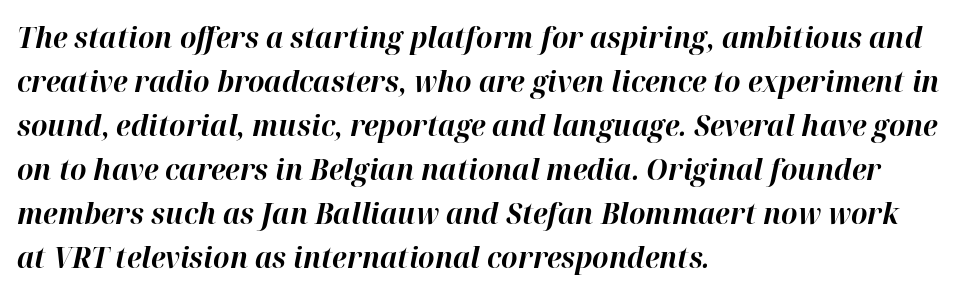
The image shows 29 px bold type, italic (leaning right); set left-aligned, normal line spacing (1.52x), normal letter spacing, not underlined; high stroke contrast and a medium x-height.
